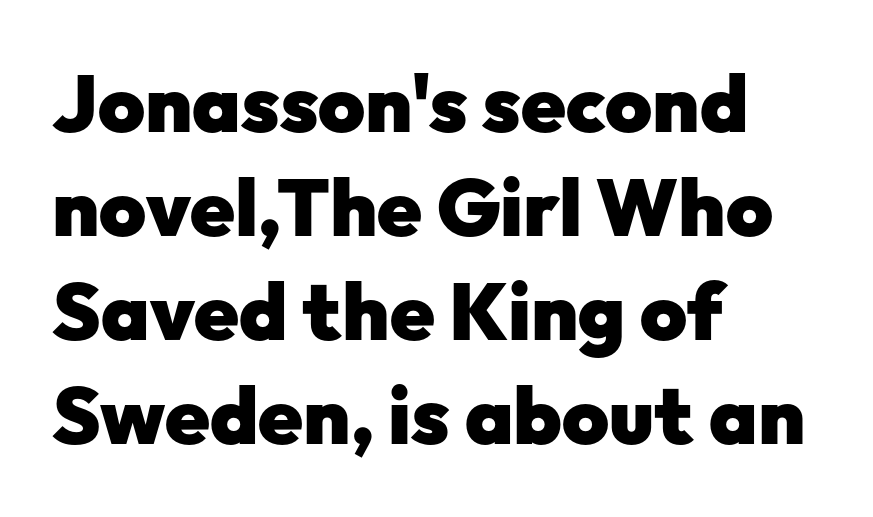
{"serif": "no", "italic": "no", "bold": "yes", "weight": "heavy", "width": "normal", "stroke_contrast": "low", "x_height": "medium", "monospaced": "no", "underline": "no", "align": "left", "line_spacing": "normal", "line_spacing_ratio": 1.3, "letter_spacing": "normal", "letter_spacing_em": 0.0, "glyph_px": 80}
